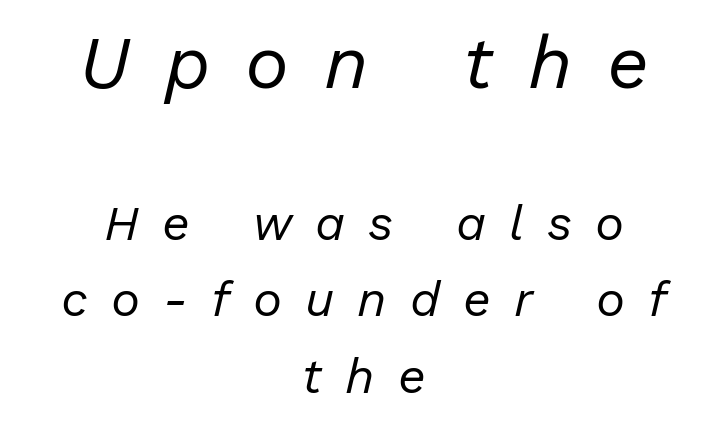
The image shows 74 px regular-weight type, italic (leaning right); set centered, normal line spacing (1.56x), unusually wide letter spacing (+0.47 em), not underlined; the first (top) block is 1.51x larger; low stroke contrast and a medium x-height.
